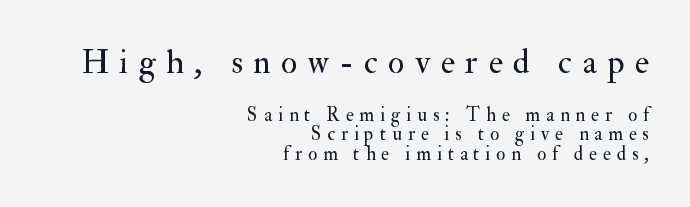
The image shows 34 px regular-weight serif type, upright; set right-aligned, tight line spacing (1.02x), unusually wide letter spacing (+0.31 em), not underlined; the first (top) block is 1.79x larger; medium stroke contrast and a small x-height.
